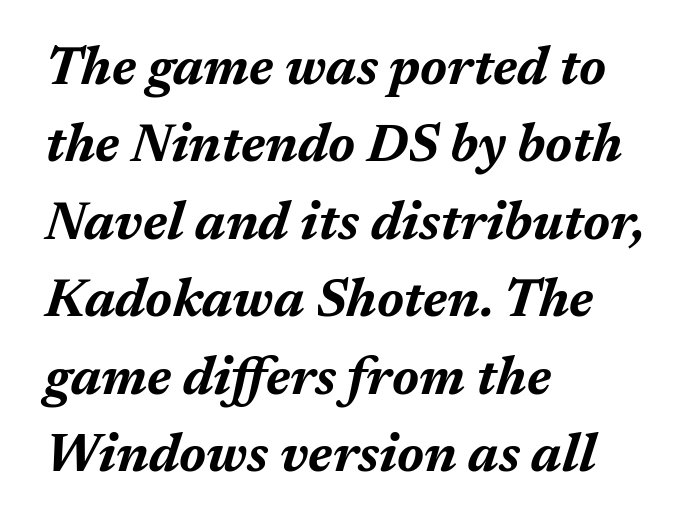
Q: Is the text bold? A: Yes.
Q: Is the text italic (slanted)? A: Yes, it leans right by about 17 degrees.
Q: Is the text underlined? A: No.
Q: How is the paragraph aligned? A: Left-aligned.
Q: Is the spacing between letters normal or unusually wide? A: Normal.
Q: Is the spacing between lines tight, normal or loose? A: Normal.
Q: Width (condensed, normal, or wide)? A: Normal.
Q: Stroke contrast? A: Medium.
Q: x-height? A: Medium.
Q: Monospaced? A: No.
